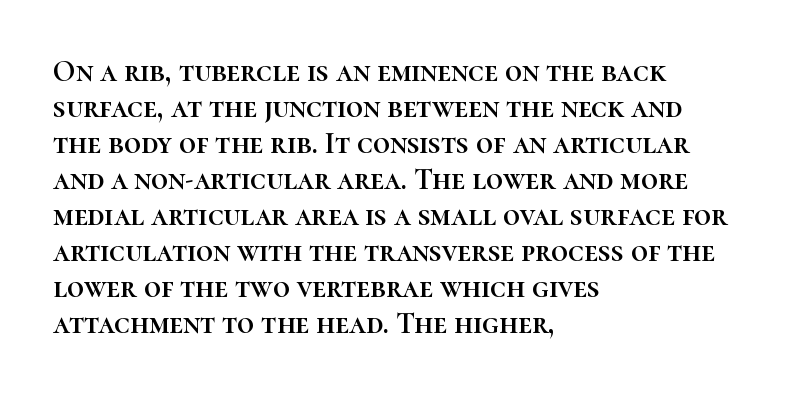
Short note: letters normally spaced. Think of a printed novel: that variable character pitch is what you see here. The strip under each line holds only bare page. The type sits square on the baseline with zero lean. Teacher's note: observe the even left margin — that is flush-left alignment.
